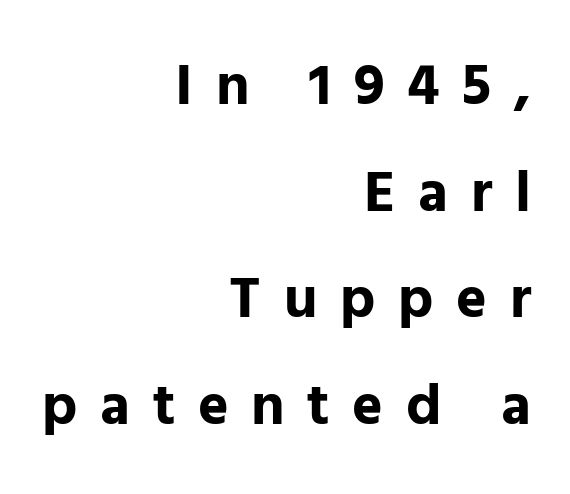
The image shows 58 px bold sans-serif type, upright; set right-aligned, line spacing 1.84x, unusually wide letter spacing (+0.39 em), not underlined; low stroke contrast and a medium x-height.
